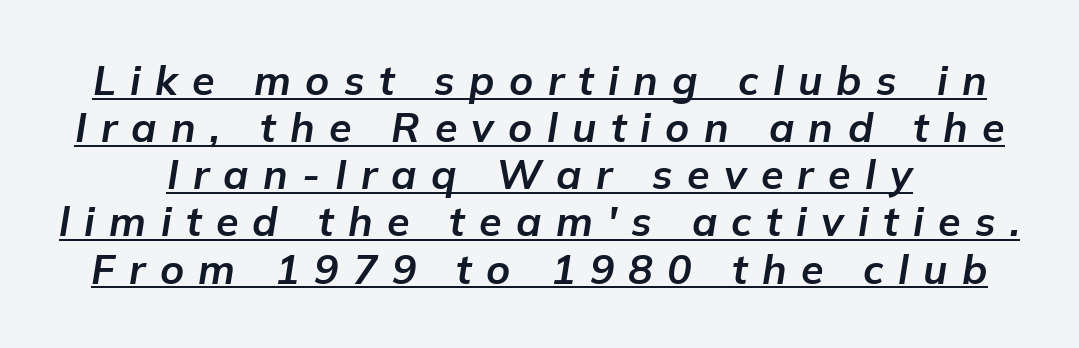
Caption: expanded tracking, letters set apart. Rows of type sit shoulder to shoulder in the vertical direction. This is heavy type, rendered in bold. Italic: yes, the glyphs are oblique.
